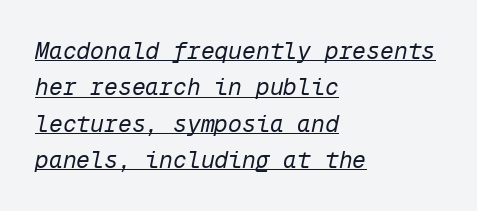
Q: Is the text bold? A: No.
Q: Is the text italic (slanted)? A: Yes, it leans right by about 12 degrees.
Q: Is the text underlined? A: Yes.
Q: How is the paragraph aligned? A: Left-aligned.
Q: Is the spacing between letters normal or unusually wide? A: Normal.
Q: Is the spacing between lines tight, normal or loose? A: Normal.
